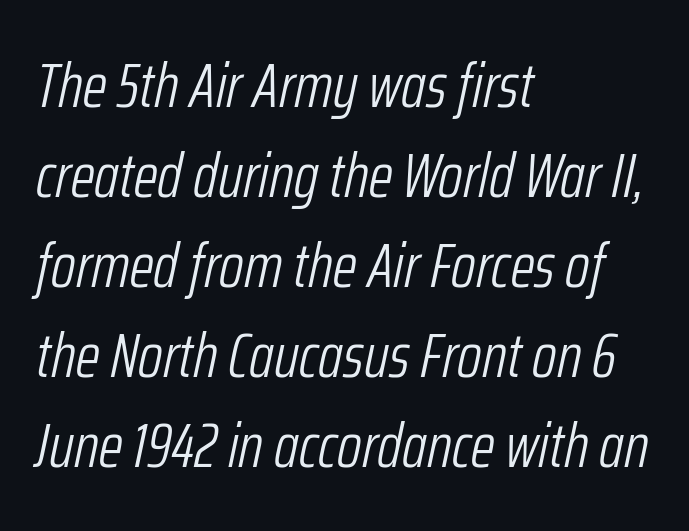
Each letter keeps its own natural width here, so spacing adapts to shape. Layout note: lines flush left. Ink coverage per letter is moderate at most. Compared with typical body copy, the letter spacing here is the same. Honestly, there is no underline to notice here at all.
